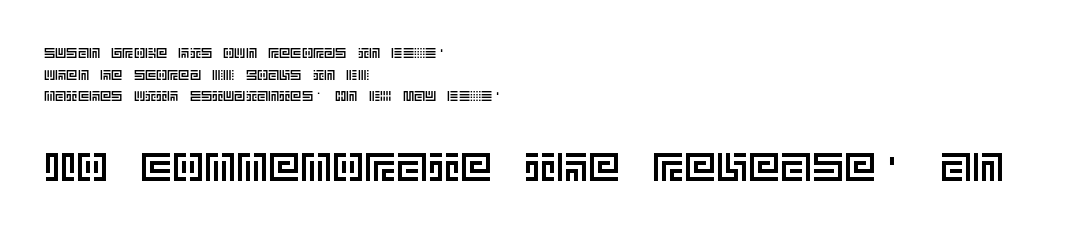
{"italic": "no", "width": "normal", "x_height": "large", "underline": "no", "align": "left", "line_spacing": "normal", "line_spacing_ratio": 1.55, "letter_spacing": "normal", "letter_spacing_em": 0.0, "larger_block": "second", "size_ratio": 2.86, "glyph_px": 40}
